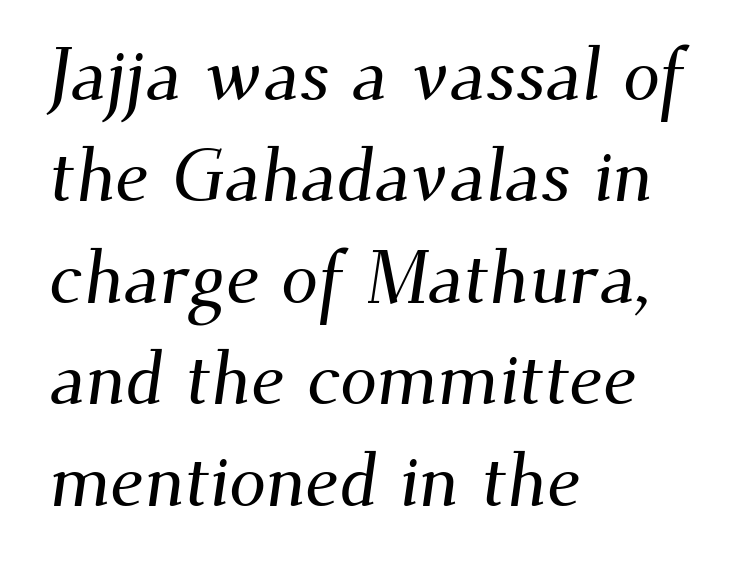
The image shows 74 px serif type; set left-aligned, normal line spacing (1.37x), normal letter spacing, not underlined; medium stroke contrast and a small x-height.
